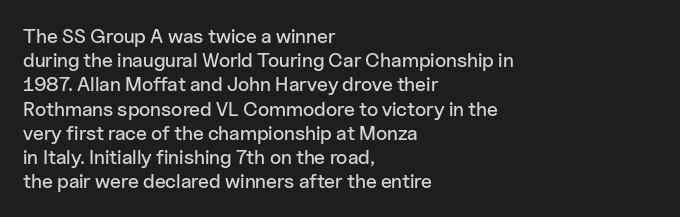
The image shows 20 px text type, upright; set left-aligned, line spacing 1.21x, normal letter spacing, not underlined.
